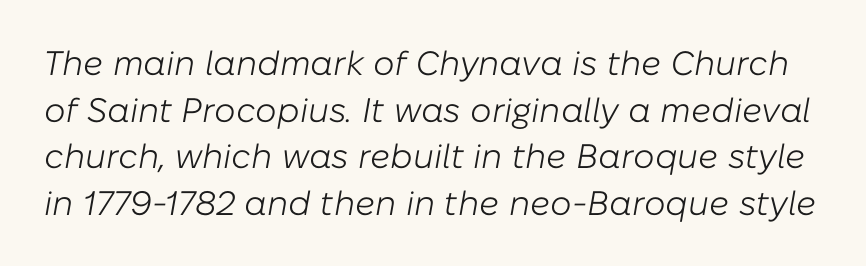
{"italic": "yes", "lean": "right", "slant_degrees": 10, "bold": "no", "weight": "light", "width": "normal", "stroke_contrast": "low", "x_height": "medium", "monospaced": "no", "underline": "no", "line_spacing": "normal", "line_spacing_ratio": 1.37, "letter_spacing": "normal", "letter_spacing_em": 0.0, "glyph_px": 34}
